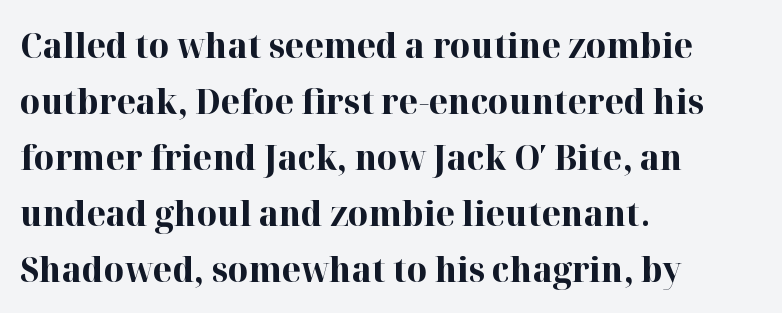
{"serif": "yes", "italic": "no", "bold": "yes", "weight": "bold", "width": "normal", "stroke_contrast": "high", "x_height": "medium", "monospaced": "no", "underline": "no", "align": "left", "line_spacing": "normal", "line_spacing_ratio": 1.6, "letter_spacing": "normal", "letter_spacing_em": 0.0, "glyph_px": 35}
